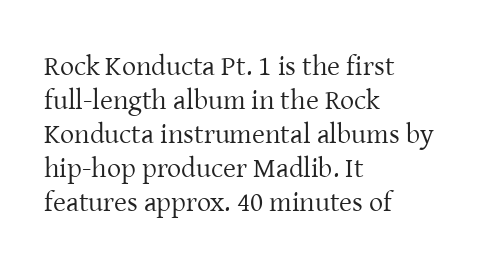
These lines stack with their left ends in a neat column. Does extra space separate the letters? No, they use regular spacing. To sum up the face: it has serifs. This is roman type, the default non-slanted kind. The font is comparable to plain body text, perhaps lighter. The rendering uses natural spacing where letterforms have individual widths.
